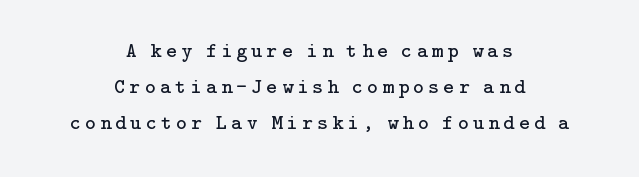
The face used here is rendered with a markedly widened letterfit. Summary of weight: not heavy and not bold. A student would call this center alignment; a typographer would say set centered. Underline: absent. Style check: upright.
